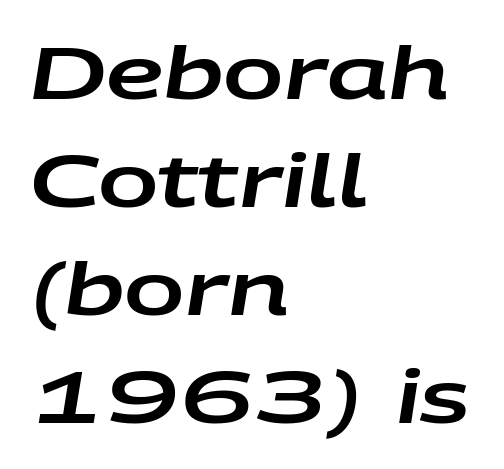
Q: Is the text italic (slanted)? A: Yes, it leans right by about 9 degrees.
Q: Is the text underlined? A: No.
Q: How is the paragraph aligned? A: Left-aligned.
Q: Is the spacing between letters normal or unusually wide? A: Normal.
Q: Is the spacing between lines tight, normal or loose? A: Normal.
Q: Width (condensed, normal, or wide)? A: Wide.
Q: Stroke contrast? A: Low.
Q: x-height? A: Large.
Q: Monospaced? A: No.
